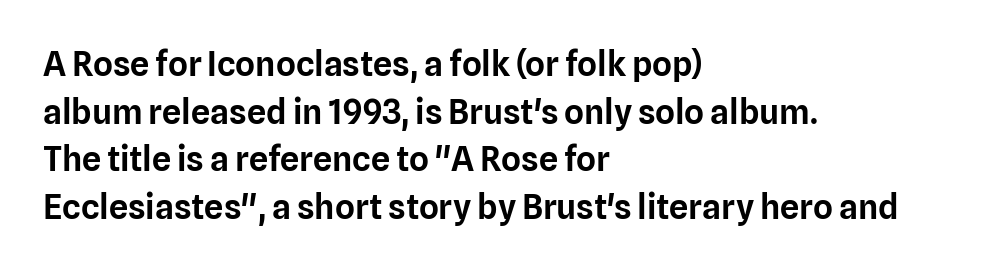
Q: Is the text italic (slanted)? A: No, it is upright.
Q: Is the typeface a serif or a sans-serif typeface? A: Sans-serif.
Q: Is the text underlined? A: No.
Q: How is the paragraph aligned? A: Left-aligned.
Q: Is the spacing between letters normal or unusually wide? A: Normal.
Q: Is the spacing between lines tight, normal or loose? A: Normal.
Q: Width (condensed, normal, or wide)? A: Normal.
Q: Stroke contrast? A: Low.
Q: x-height? A: Medium.
Q: Monospaced? A: No.
